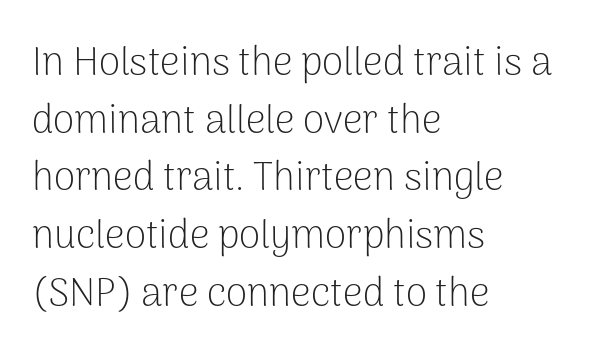
The strokes carry an ordinary text weight at most. Compared with a centered layout, this one pins lines to the left instead. Posture: upright roman. The type family on display is of the sans-serif kind.
